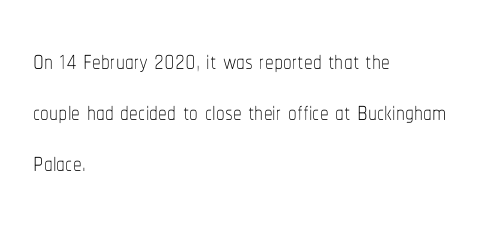
Q: Is the text bold? A: No.
Q: Is the text italic (slanted)? A: No, it is upright.
Q: Is the text underlined? A: No.
Q: How is the paragraph aligned? A: Left-aligned.
Q: Is the spacing between letters normal or unusually wide? A: Normal.
Q: Is the spacing between lines tight, normal or loose? A: Normal.
Q: Width (condensed, normal, or wide)? A: Condensed.
Q: Stroke contrast? A: Low.
Q: x-height? A: Medium.
Q: Monospaced? A: No.
